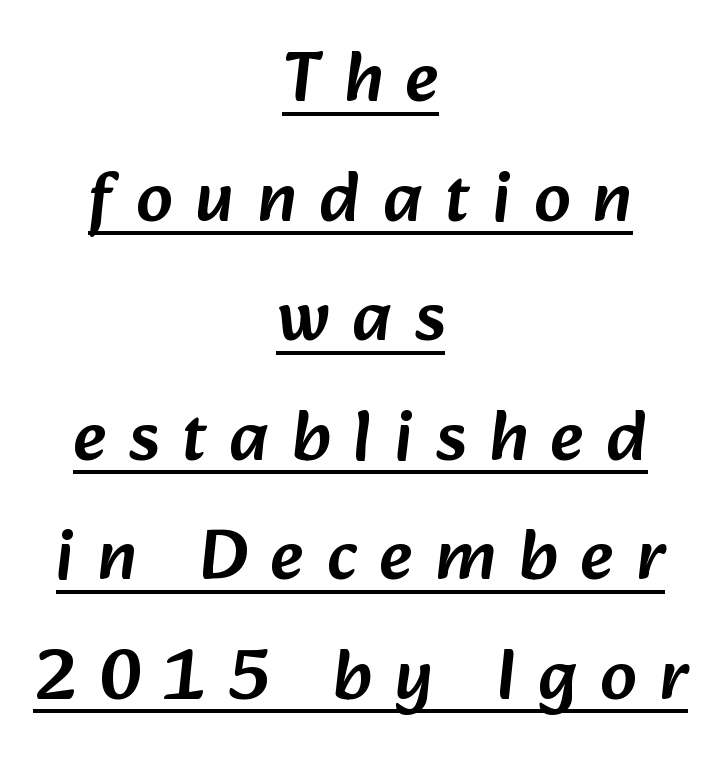
The image shows 72 px sans-serif type; set centered, normal line spacing (1.66x), unusually wide letter spacing (+0.32 em), underlined; low stroke contrast and a medium x-height.
